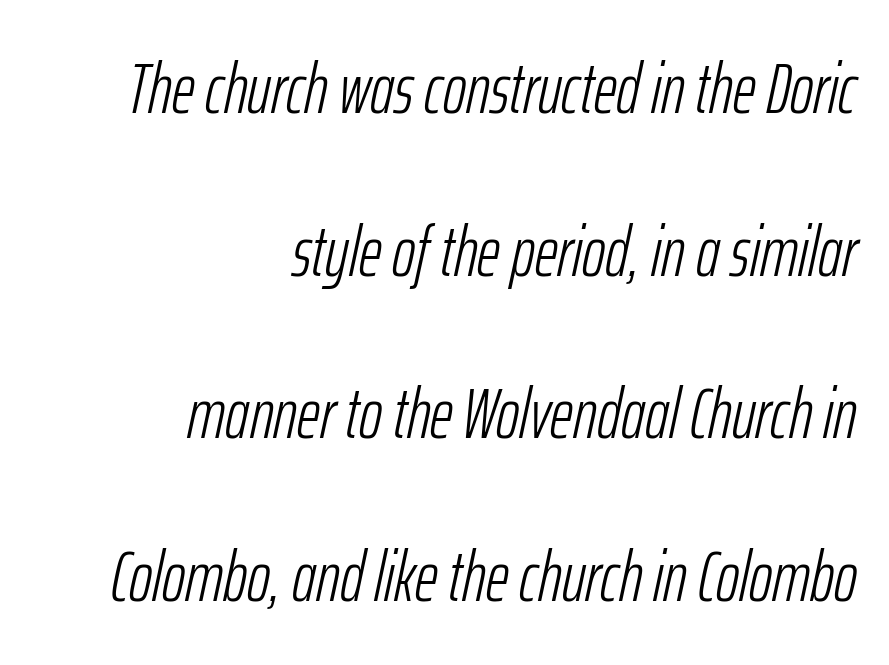
The image shows 71 px light, condensed type, italic (leaning right); set right-aligned, loose line spacing (2.29x), normal letter spacing, not underlined; low stroke contrast and a medium x-height.
